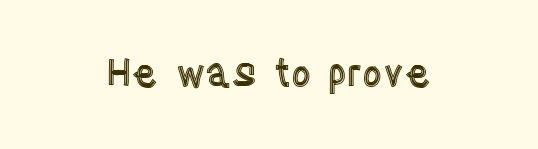
Every stem runs plumb, perpendicular to the baseline. The letters advance in unequal steps, a hallmark of proportional type. A typesetter would call this zero additional tracking. Words float on clear page, feet unadorned.
